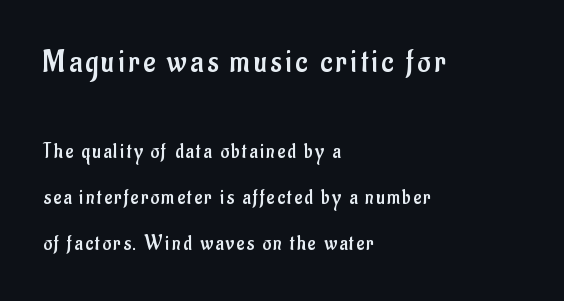
Is there any slant? The stems are plumb. The designer gave the opening block more size than the closing block. Summary of weight: not heavy and not bold. The line-height multiplier appears high, well above default. Proportional: the letters do not fall into vertical columns. The paragraph has a hard left edge and a soft right edge.
